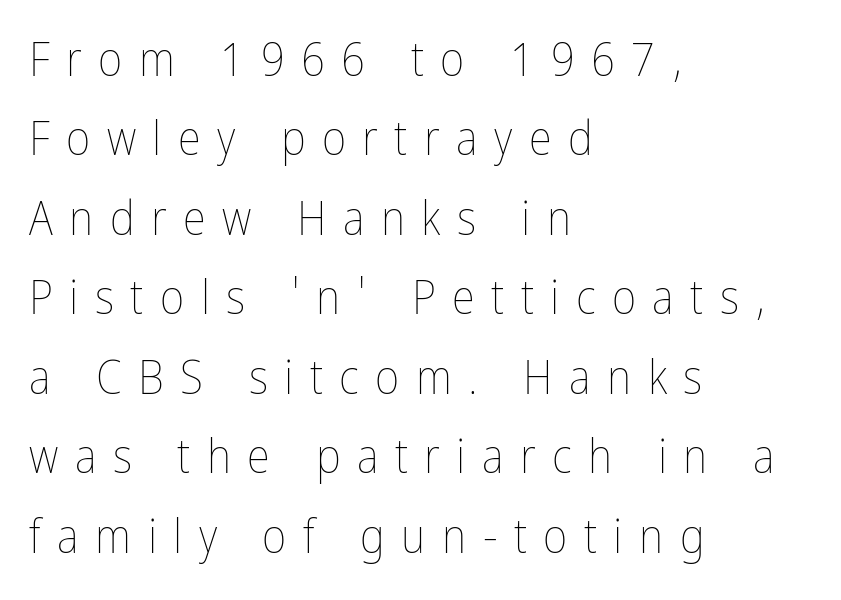
{"italic": "no", "bold": "no", "weight": "thin", "width": "condensed", "stroke_contrast": "low", "x_height": "medium", "monospaced": "no", "underline": "no", "align": "left", "line_spacing": "normal", "line_spacing_ratio": 1.69, "letter_spacing": "wide", "letter_spacing_em": 0.35, "glyph_px": 47}
